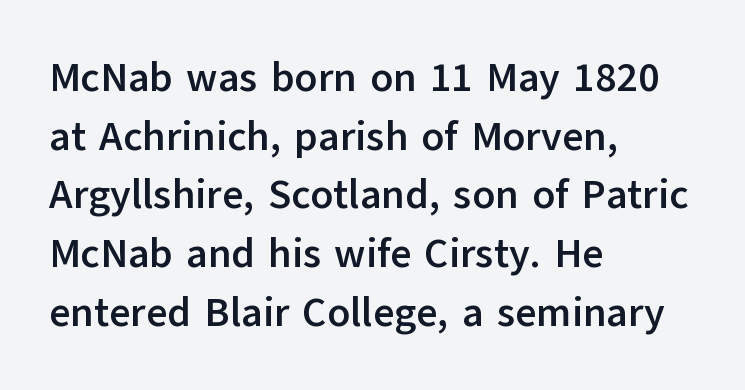
Students, this is bold: see how much ink each stroke carries. The text was rendered using a sans face with plain stroke endings. Words float on clear page, feet unadorned. Does the copy run flush right? No — it runs flush left.
